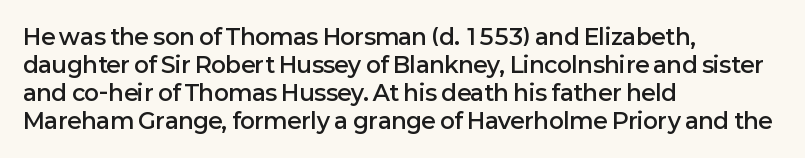
Quick note: underline off. Left-aligned paragraph, ragged on the right. Nope, not italic — everything's standing straight. The line texture is even and compact thanks to regular tracking. Successive baselines arrive at the customary interval. Firm but not heavy-handed strokes: this text is semibold.
